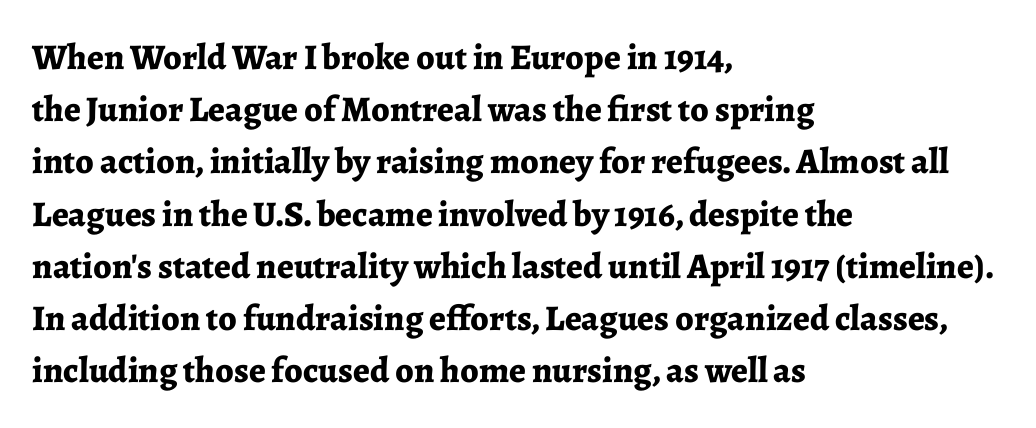
Yep, those are serifs on the letters. The specimen reads as upright at a glance. The area under the type is left untouched. If you drew a ruler down the left edge, every line would touch it.
